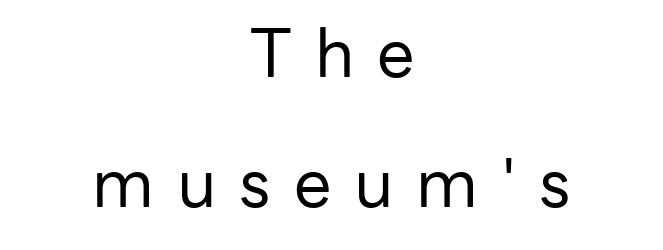
{"serif": "no", "italic": "no", "bold": "no", "weight": "regular", "width": "normal", "stroke_contrast": "low", "x_height": "medium", "monospaced": "no", "underline": "no", "align": "center", "line_spacing": "loose", "line_spacing_ratio": 1.94, "letter_spacing": "wide", "letter_spacing_em": 0.34, "glyph_px": 67}
